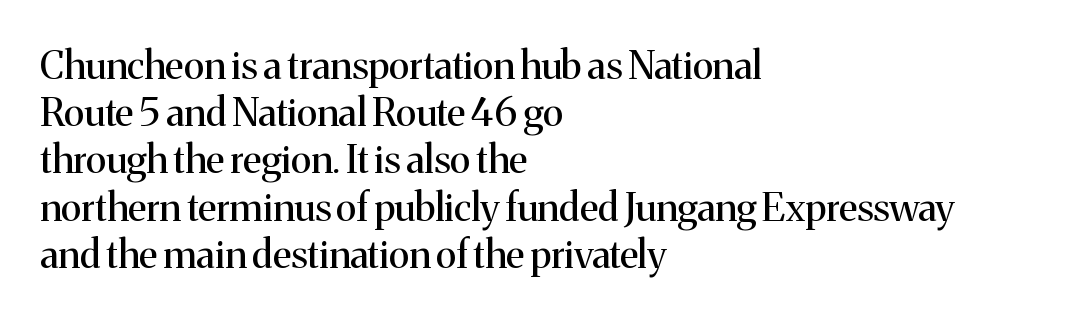
{"serif": "yes", "italic": "no", "bold": "no", "weight": "regular", "width": "normal", "stroke_contrast": "medium", "x_height": "medium", "monospaced": "no", "underline": "no", "align": "left", "line_spacing_ratio": 1.21, "letter_spacing": "normal", "letter_spacing_em": 0.0, "glyph_px": 39}
